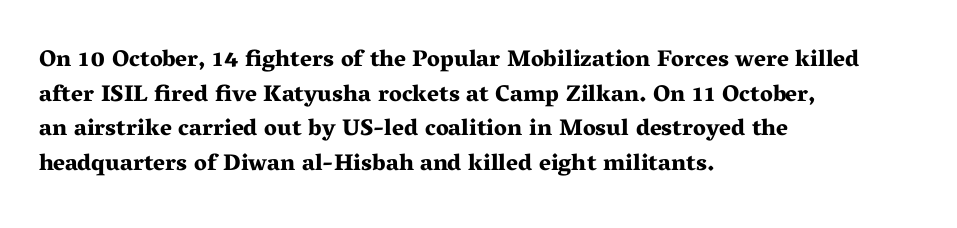
{"italic": "no", "bold": "yes", "underline": "no", "align": "left", "line_spacing": "normal", "line_spacing_ratio": 1.51, "letter_spacing": "normal", "letter_spacing_em": 0.0, "glyph_px": 23}
